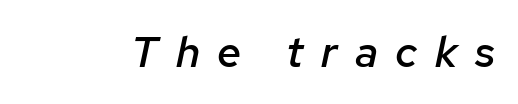
Q: Is the text bold? A: Semi-bold.
Q: Is the text italic (slanted)? A: Yes, it leans right by about 12 degrees.
Q: Is the text underlined? A: No.
Q: Is the spacing between letters normal or unusually wide? A: Unusually wide.
Q: Width (condensed, normal, or wide)? A: Normal.
Q: Stroke contrast? A: Low.
Q: x-height? A: Medium.
Q: Monospaced? A: No.
